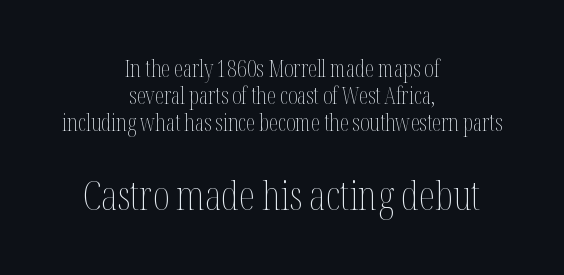
Q: Is the text bold? A: No.
Q: Is the text italic (slanted)? A: No, it is upright.
Q: Is the text underlined? A: No.
Q: How is the paragraph aligned? A: Centered.
Q: Is the spacing between letters normal or unusually wide? A: Normal.
Q: Which block of text is set in a larger size, the first (top) or the second (bottom)? A: The second (bottom) one.
Q: Width (condensed, normal, or wide)? A: Condensed.
Q: Stroke contrast? A: Medium.
Q: x-height? A: Medium.
Q: Monospaced? A: No.
